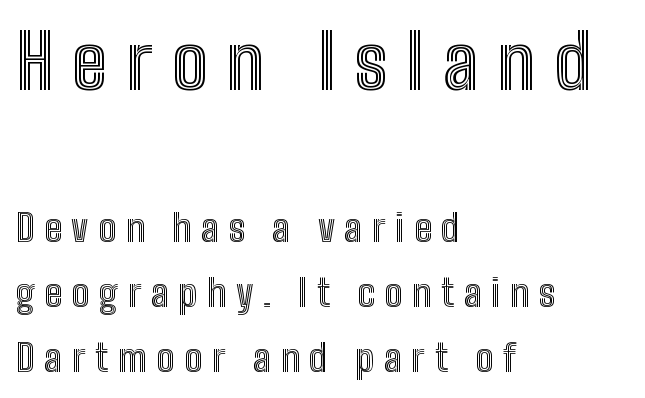
Q: Is the text italic (slanted)? A: No, it is upright.
Q: Is the text underlined? A: No.
Q: How is the paragraph aligned? A: Left-aligned.
Q: Is the spacing between letters normal or unusually wide? A: Unusually wide.
Q: Which block of text is set in a larger size, the first (top) or the second (bottom)? A: The first (top) one.
Q: Width (condensed, normal, or wide)? A: Condensed.
Q: x-height? A: Medium.
Q: Monospaced? A: No.
